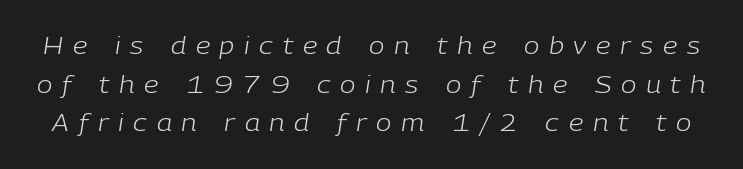
The image shows 23 px text type, italic (leaning right); set normal line spacing (1.68x), unusually wide letter spacing (+0.42 em), not underlined.
